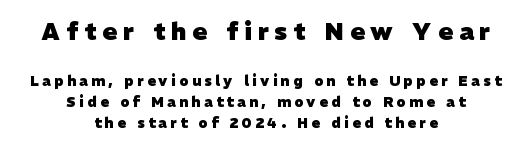
The image shows 24 px bold type; set centered, normal line spacing (1.52x), unusually wide letter spacing (+0.25 em), not underlined; the first (top) block is 1.71x larger.
